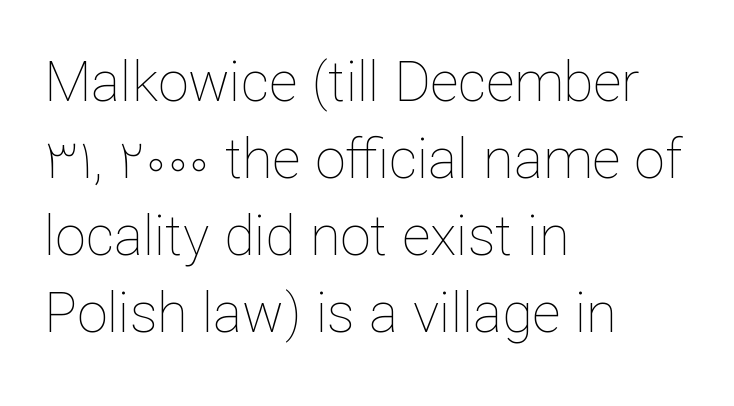
The image shows 55 px thin type, upright; set left-aligned, normal line spacing (1.4x), normal letter spacing, not underlined; low stroke contrast and a medium x-height.
